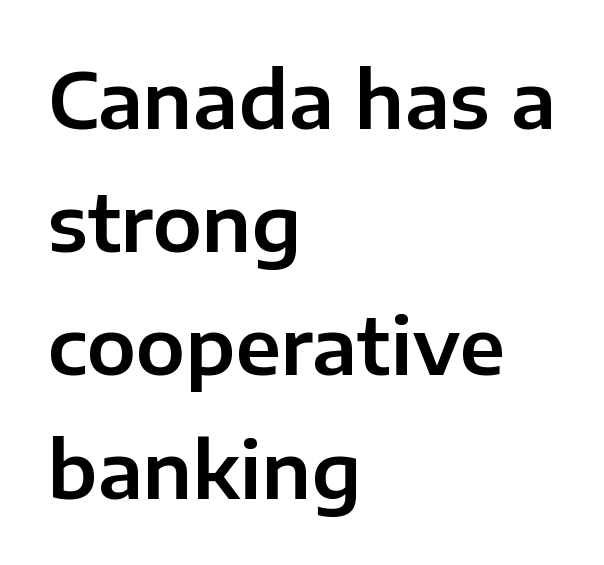
{"serif": "no", "italic": "no", "width": "normal", "stroke_contrast": "low", "x_height": "medium", "monospaced": "no", "underline": "no", "align": "left", "line_spacing": "normal", "line_spacing_ratio": 1.58, "letter_spacing": "normal", "letter_spacing_em": 0.0, "glyph_px": 78}
